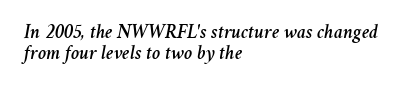
The image shows 20 px text type, italic (leaning right); set left-aligned, tight line spacing (1.03x), normal letter spacing, not underlined.
